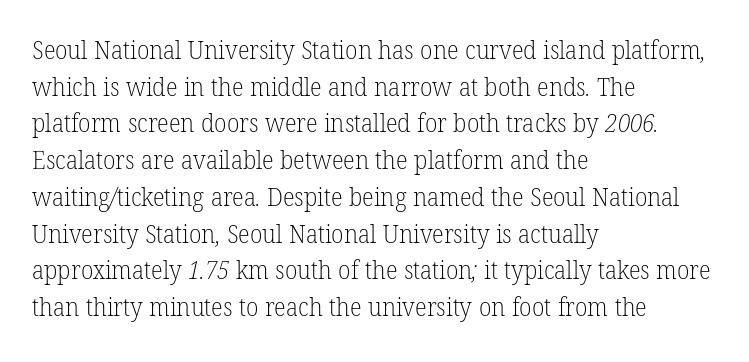
{"bold": "no", "underline": "no", "align": "left", "line_spacing": "normal", "line_spacing_ratio": 1.47, "letter_spacing": "normal", "letter_spacing_em": 0.0, "glyph_px": 25}
